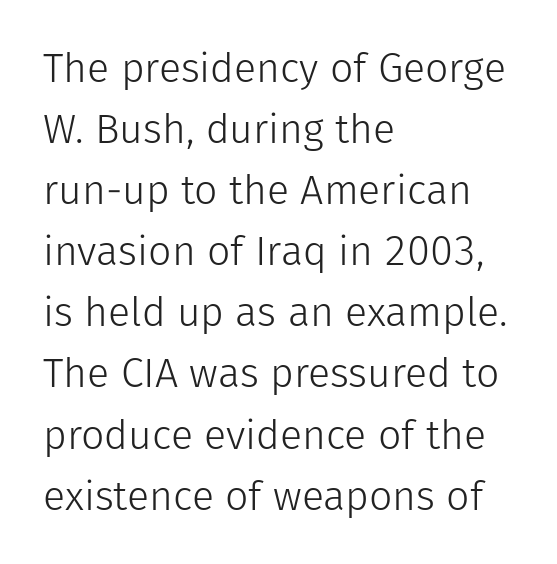
In terms of posture, this sample is upright. The rendering anchors every line to the left-hand side. Characters follow at the spacing the type designer built in. Vertical stems look standard width or narrower in stroke.
